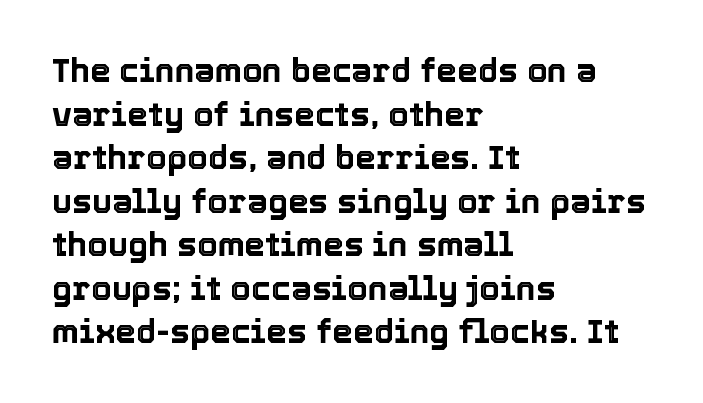
Q: Is the text italic (slanted)? A: No, it is upright.
Q: Is the text underlined? A: No.
Q: How is the paragraph aligned? A: Left-aligned.
Q: Is the spacing between letters normal or unusually wide? A: Normal.
Q: Is the spacing between lines tight, normal or loose? A: Normal.
Q: Width (condensed, normal, or wide)? A: Normal.
Q: x-height? A: Medium.
Q: Monospaced? A: No.
